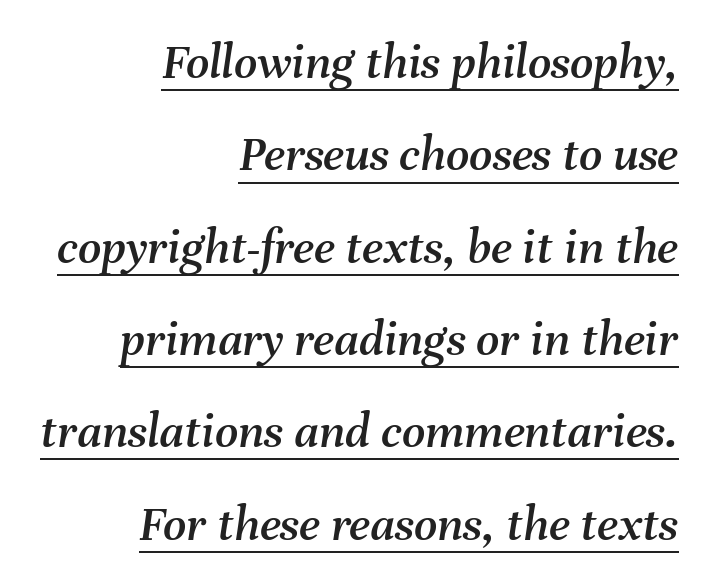
{"italic": "yes", "lean": "right", "slant_degrees": 8, "width": "normal", "stroke_contrast": "medium", "x_height": "medium", "monospaced": "no", "underline": "yes", "align": "right", "line_spacing_ratio": 1.81, "letter_spacing": "normal", "letter_spacing_em": 0.0, "glyph_px": 51}
